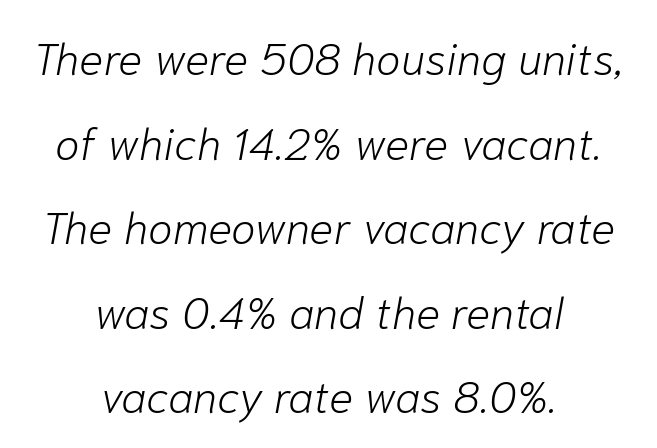
The image shows 45 px light type, italic (leaning right); set centered, line spacing 1.88x, normal letter spacing, not underlined; low stroke contrast and a medium x-height.
